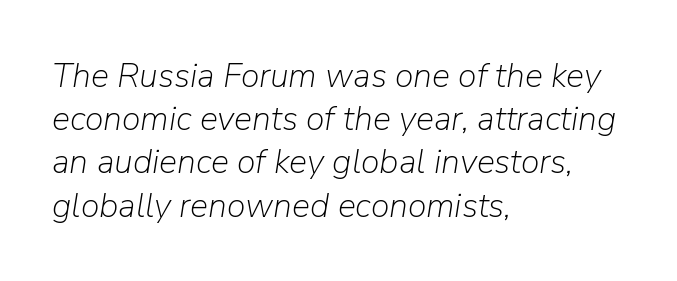
{"italic": "yes", "lean": "right", "slant_degrees": 9, "bold": "no", "weight": "light", "width": "normal", "stroke_contrast": "low", "x_height": "medium", "monospaced": "no", "underline": "no", "align": "left", "line_spacing": "normal", "line_spacing_ratio": 1.27, "letter_spacing": "normal", "letter_spacing_em": 0.0, "glyph_px": 34}
